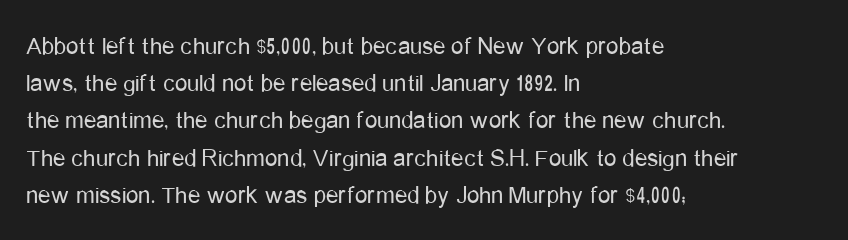
Each new line begins a customary step beneath the previous one. In CSS terms this would be text-align: left. Every character sits straight up, as roman type does. Inter-character spacing is left at the font's built-in metrics.
